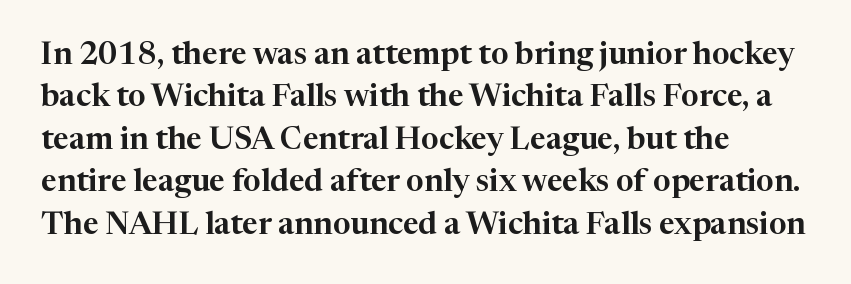
The image shows 31 px serif type, upright; set left-aligned, normal line spacing (1.37x), normal letter spacing, not underlined; high stroke contrast and a medium x-height.
